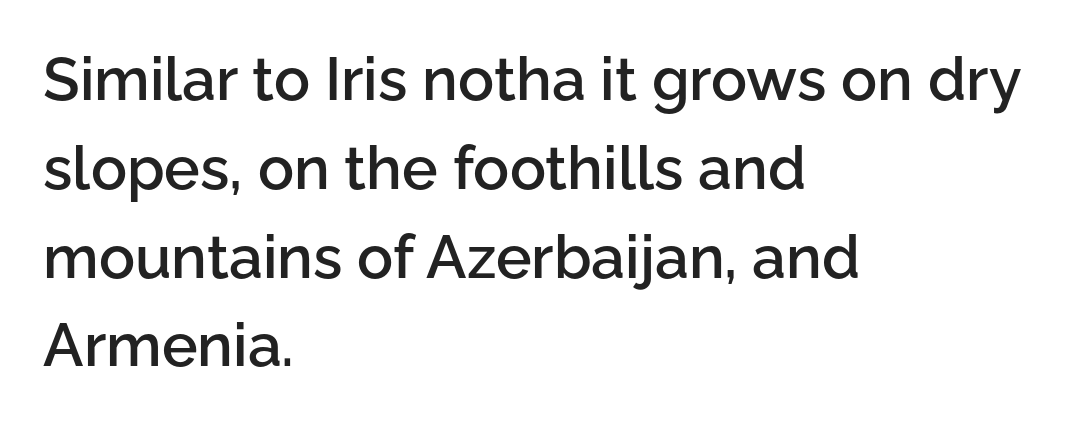
Q: Is the text bold? A: Semi-bold.
Q: Is the text italic (slanted)? A: No, it is upright.
Q: Is the typeface a serif or a sans-serif typeface? A: Sans-serif.
Q: Is the text underlined? A: No.
Q: How is the paragraph aligned? A: Left-aligned.
Q: Is the spacing between letters normal or unusually wide? A: Normal.
Q: Is the spacing between lines tight, normal or loose? A: Normal.
Q: Width (condensed, normal, or wide)? A: Normal.
Q: Stroke contrast? A: Low.
Q: x-height? A: Medium.
Q: Monospaced? A: No.
